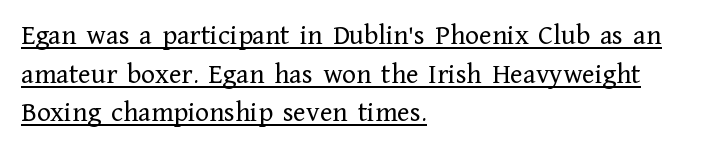
The image shows 29 px regular-weight serif type, upright; set left-aligned, normal line spacing (1.33x), normal letter spacing, underlined; low stroke contrast and a medium x-height.
